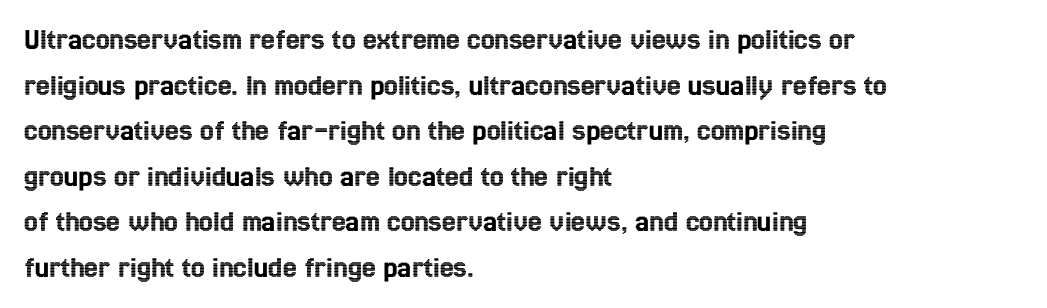
Q: Is the text italic (slanted)? A: No, it is upright.
Q: Is the text underlined? A: No.
Q: How is the paragraph aligned? A: Left-aligned.
Q: Is the spacing between letters normal or unusually wide? A: Normal.
Q: Is the spacing between lines tight, normal or loose? A: Normal.
Q: Width (condensed, normal, or wide)? A: Condensed.
Q: x-height? A: Medium.
Q: Monospaced? A: No.
